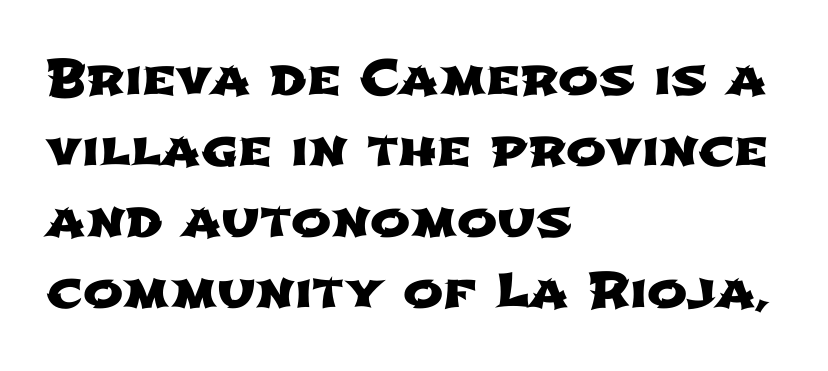
The image shows 48 px wide sans-serif type; set left-aligned, normal line spacing (1.48x), normal letter spacing, not underlined; low stroke contrast and a medium x-height.
